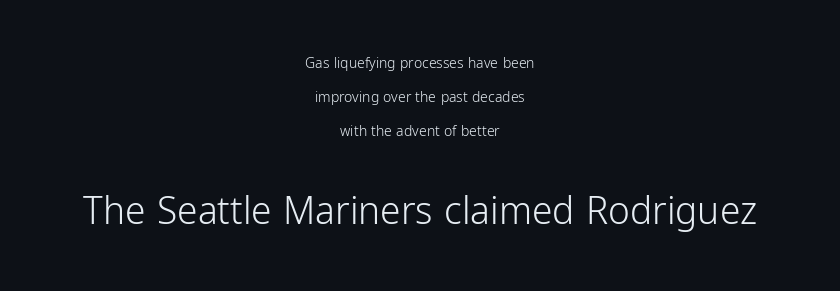
Q: Is the text bold? A: No.
Q: Is the text italic (slanted)? A: No, it is upright.
Q: Is the typeface a serif or a sans-serif typeface? A: Sans-serif.
Q: Is the text underlined? A: No.
Q: How is the paragraph aligned? A: Centered.
Q: Is the spacing between letters normal or unusually wide? A: Normal.
Q: Is the spacing between lines tight, normal or loose? A: Loose.
Q: Which block of text is set in a larger size, the first (top) or the second (bottom)? A: The second (bottom) one.
Q: Width (condensed, normal, or wide)? A: Condensed.
Q: Stroke contrast? A: Low.
Q: x-height? A: Medium.
Q: Monospaced? A: No.
